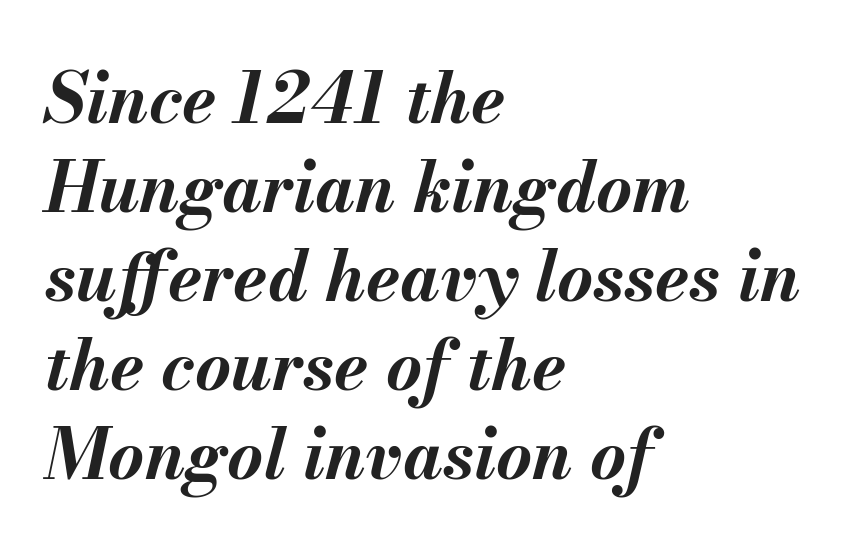
The image shows 69 px bold type, italic (leaning right); set left-aligned, normal line spacing (1.29x), normal letter spacing, not underlined; medium stroke contrast and a small x-height.
